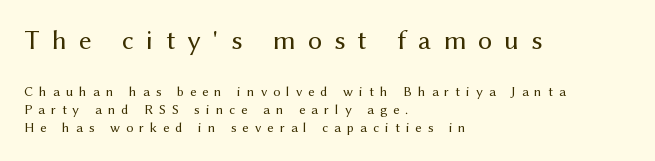
The image shows 28 px regular-weight sans-serif type, upright; set left-aligned, normal line spacing (1.3x), unusually wide letter spacing (+0.43 em), not underlined; the first (top) block is 2.0x larger; medium stroke contrast and a medium x-height.
